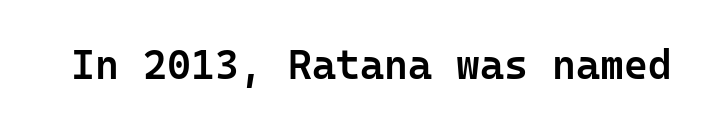
Q: Is the text bold? A: Semi-bold.
Q: Is the text italic (slanted)? A: No, it is upright.
Q: Is the typeface a serif or a sans-serif typeface? A: Sans-serif.
Q: Is the text underlined? A: No.
Q: Is the spacing between letters normal or unusually wide? A: Normal.
Q: Width (condensed, normal, or wide)? A: Normal.
Q: Stroke contrast? A: Low.
Q: x-height? A: Medium.
Q: Monospaced? A: Yes.
